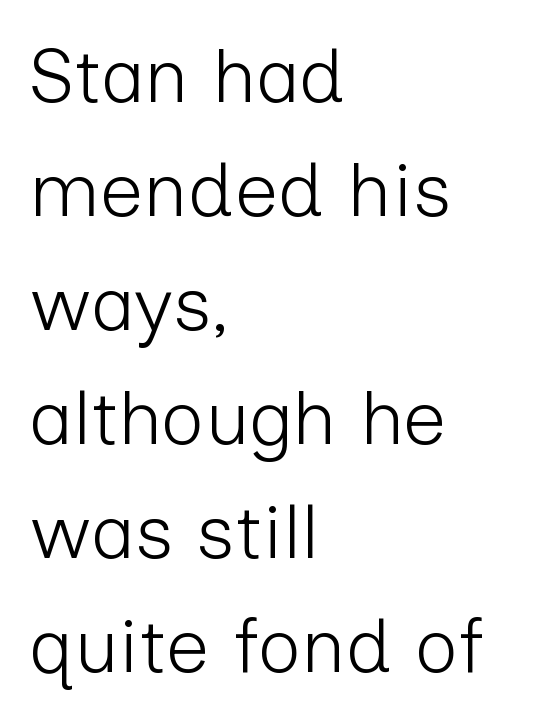
Q: Is the text bold? A: No.
Q: Is the text italic (slanted)? A: No, it is upright.
Q: Is the typeface a serif or a sans-serif typeface? A: Sans-serif.
Q: Is the text underlined? A: No.
Q: How is the paragraph aligned? A: Left-aligned.
Q: Is the spacing between letters normal or unusually wide? A: Normal.
Q: Is the spacing between lines tight, normal or loose? A: Normal.
Q: Width (condensed, normal, or wide)? A: Normal.
Q: Stroke contrast? A: Low.
Q: x-height? A: Medium.
Q: Monospaced? A: No.
